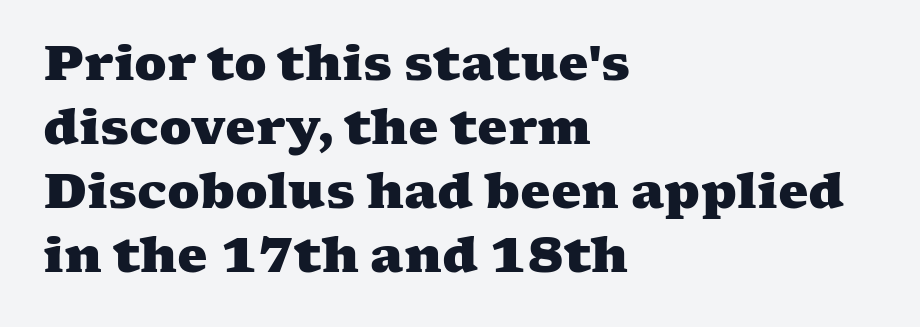
Q: Is the text bold? A: Yes.
Q: Is the typeface a serif or a sans-serif typeface? A: Serif.
Q: Is the text underlined? A: No.
Q: How is the paragraph aligned? A: Left-aligned.
Q: Is the spacing between letters normal or unusually wide? A: Normal.
Q: Is the spacing between lines tight, normal or loose? A: Normal.
Q: Width (condensed, normal, or wide)? A: Wide.
Q: Stroke contrast? A: Medium.
Q: x-height? A: Medium.
Q: Monospaced? A: No.
